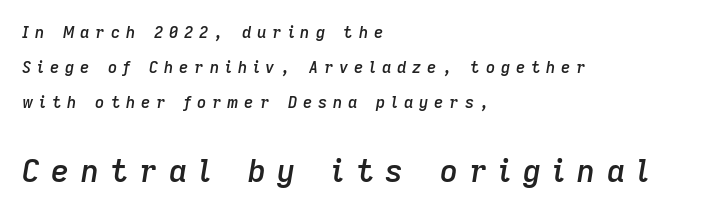
The image shows 31 px semibold type, italic (leaning right); set left-aligned, loose line spacing (2.18x), unusually wide letter spacing (+0.37 em), not underlined; the second (bottom) block is 1.94x larger; low stroke contrast and a medium x-height.
